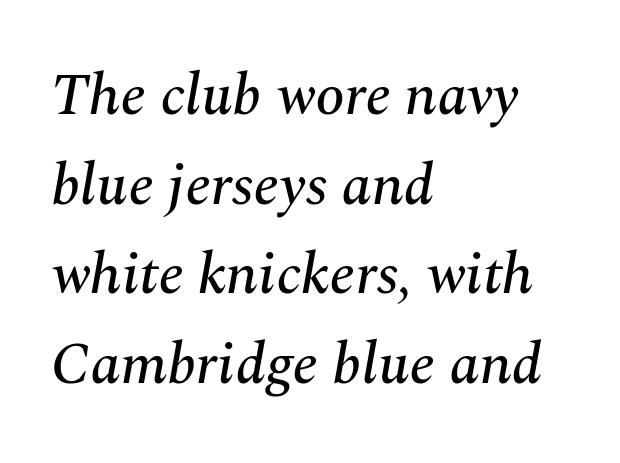
The rendering applies a slant to the glyphs. These lines are rendered in a variable-pitch font. The rendering keeps characters at their native spacing. Which margin do the lines hug? The left one — the right edge is uneven. Nobody drew a line under any word here. Compared with typical paragraphs, the rows here are spaced about the same.
